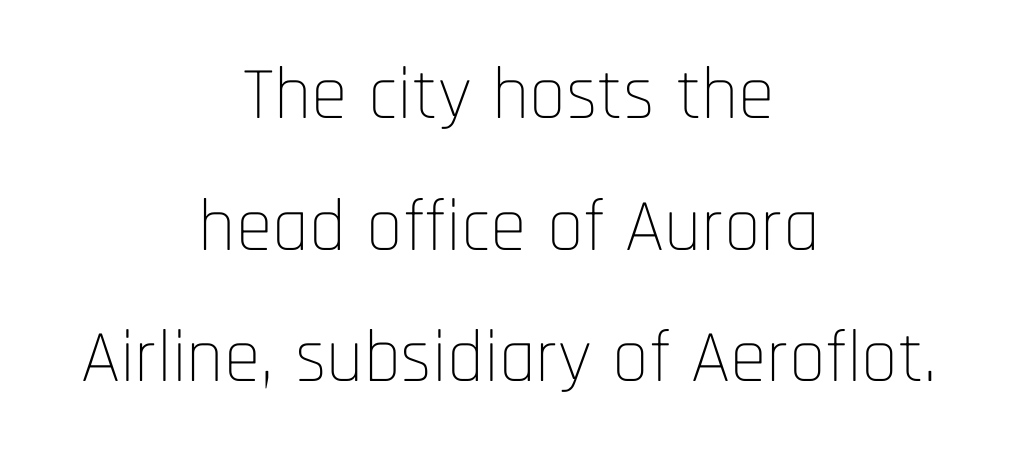
{"serif": "no", "italic": "no", "bold": "no", "weight": "thin", "width": "condensed", "stroke_contrast": "low", "x_height": "large", "monospaced": "no", "underline": "no", "align": "center", "line_spacing_ratio": 1.78, "letter_spacing": "normal", "letter_spacing_em": 0.0, "glyph_px": 74}
